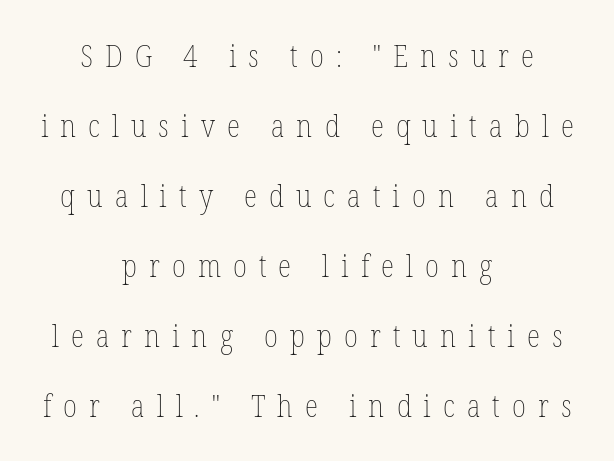
{"italic": "no", "bold": "no", "weight": "thin", "width": "condensed", "stroke_contrast": "low", "x_height": "medium", "monospaced": "no", "underline": "no", "align": "center", "line_spacing": "loose", "line_spacing_ratio": 2.26, "letter_spacing": "wide", "letter_spacing_em": 0.39, "glyph_px": 31}
